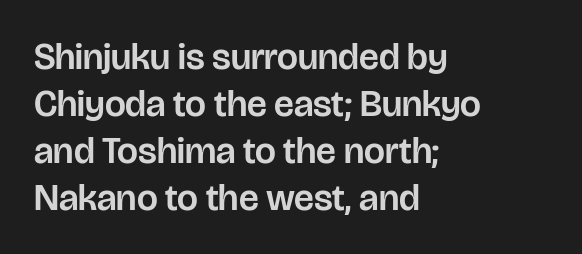
{"serif": "no", "italic": "no", "width": "normal", "stroke_contrast": "low", "x_height": "large", "monospaced": "no", "underline": "no", "align": "left", "line_spacing": "normal", "line_spacing_ratio": 1.27, "letter_spacing": "normal", "letter_spacing_em": 0.0, "glyph_px": 37}
